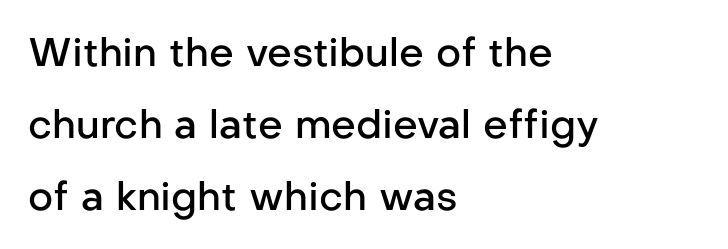
Q: Is the text bold? A: Semi-bold.
Q: Is the text italic (slanted)? A: No, it is upright.
Q: Is the typeface a serif or a sans-serif typeface? A: Sans-serif.
Q: Is the text underlined? A: No.
Q: How is the paragraph aligned? A: Left-aligned.
Q: Is the spacing between letters normal or unusually wide? A: Normal.
Q: Width (condensed, normal, or wide)? A: Normal.
Q: Stroke contrast? A: Low.
Q: x-height? A: Medium.
Q: Monospaced? A: No.
